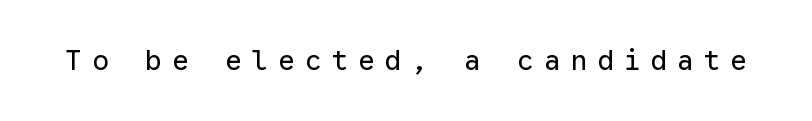
Q: Is the text bold? A: No.
Q: Is the text italic (slanted)? A: No, it is upright.
Q: Is the typeface a serif or a sans-serif typeface? A: Sans-serif.
Q: Is the text underlined? A: No.
Q: Is the spacing between letters normal or unusually wide? A: Unusually wide.
Q: Width (condensed, normal, or wide)? A: Normal.
Q: Stroke contrast? A: Low.
Q: x-height? A: Medium.
Q: Monospaced? A: Yes.
